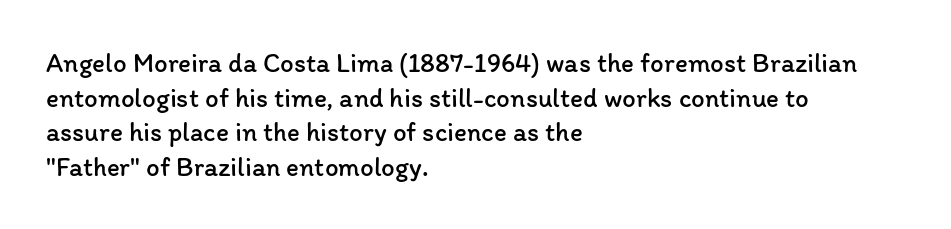
Q: Is the text bold? A: No.
Q: Is the text italic (slanted)? A: No, it is upright.
Q: Is the text underlined? A: No.
Q: How is the paragraph aligned? A: Left-aligned.
Q: Is the spacing between letters normal or unusually wide? A: Normal.
Q: Is the spacing between lines tight, normal or loose? A: Normal.
